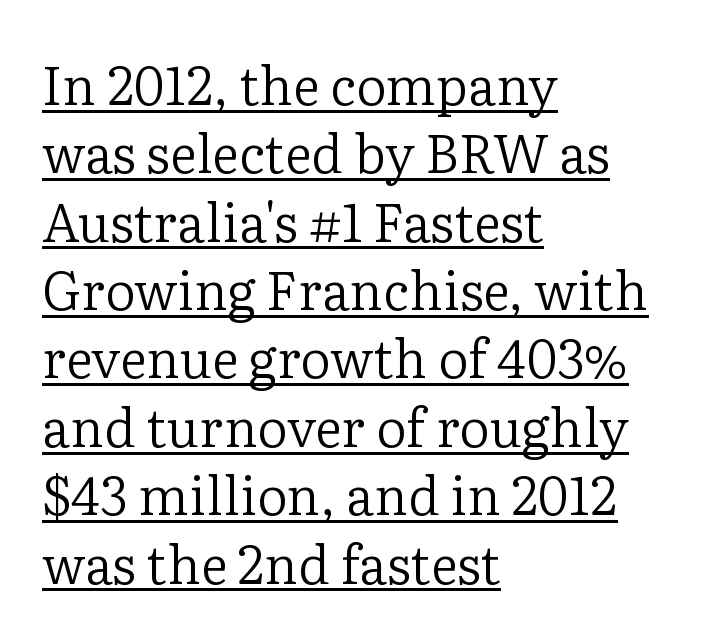
The image shows 53 px regular-weight serif type, upright; set left-aligned, normal line spacing (1.29x), normal letter spacing, underlined; low stroke contrast and a medium x-height.
